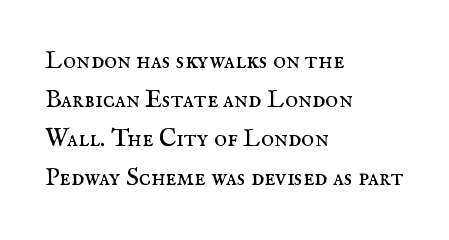
Q: Is the text bold? A: No.
Q: Is the text italic (slanted)? A: No, it is upright.
Q: Is the text underlined? A: No.
Q: How is the paragraph aligned? A: Left-aligned.
Q: Is the spacing between letters normal or unusually wide? A: Normal.
Q: Is the spacing between lines tight, normal or loose? A: Normal.
